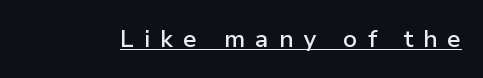
The sample has been set in demibold, a notch under bold. Descenders here cross a horizontal rule under the line. Upright lettering throughout. Someone cranked the tracking dial way up on this one.
